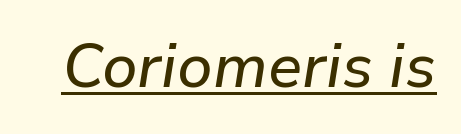
{"italic": "yes", "lean": "right", "slant_degrees": 9, "width": "normal", "stroke_contrast": "low", "x_height": "medium", "monospaced": "no", "underline": "yes", "letter_spacing": "normal", "letter_spacing_em": 0.0, "glyph_px": 61}
